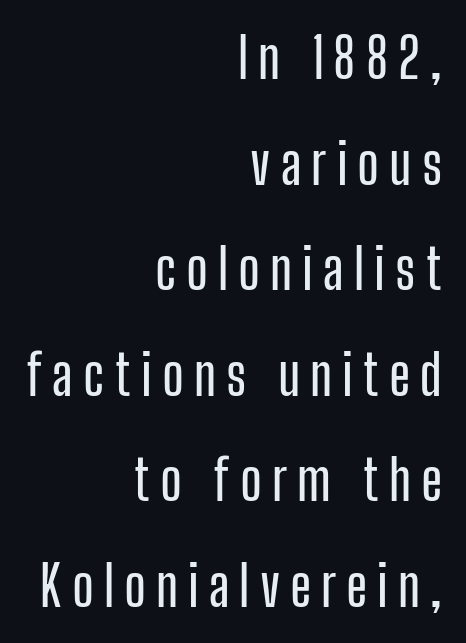
{"serif": "no", "italic": "no", "width": "condensed", "stroke_contrast": "low", "x_height": "medium", "monospaced": "no", "underline": "no", "align": "right", "line_spacing": "loose", "line_spacing_ratio": 1.92, "glyph_px": 55}
